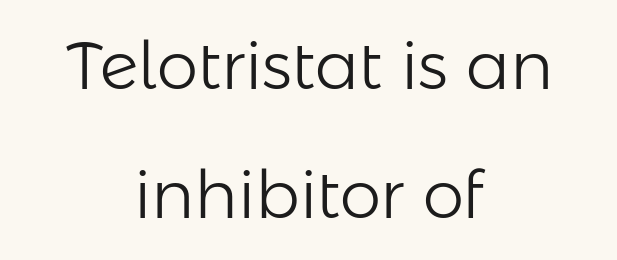
The font sits on the lighter half of the weight spectrum, regular included. The rendering keeps characters at their native spacing. This is sans-serif lettering, the kind often seen on screens and signage. The axis of the letterforms is exactly vertical. Summary of vertical rhythm: relaxed, with wide interline spacing.
